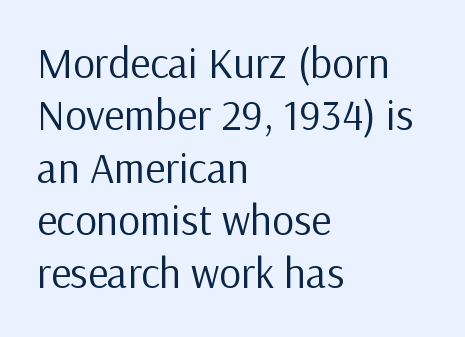
Q: Is the text bold? A: No.
Q: Is the text italic (slanted)? A: No, it is upright.
Q: Is the typeface a serif or a sans-serif typeface? A: Sans-serif.
Q: Is the text underlined? A: No.
Q: How is the paragraph aligned? A: Left-aligned.
Q: Is the spacing between letters normal or unusually wide? A: Normal.
Q: Width (condensed, normal, or wide)? A: Normal.
Q: Stroke contrast? A: Low.
Q: x-height? A: Medium.
Q: Monospaced? A: No.
